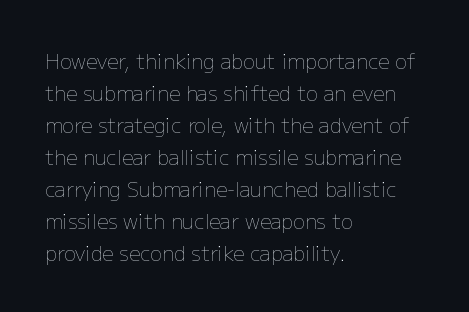
Caption: standard tracking, unaltered. The line-height multiplier appears to be the usual default. Type without underlining. This sample uses an upright cut, with every glyph sitting square on the baseline. This rendering uses left alignment, leaving the right contour irregular. The characters are drawn with everyday or finer stroke widths.
